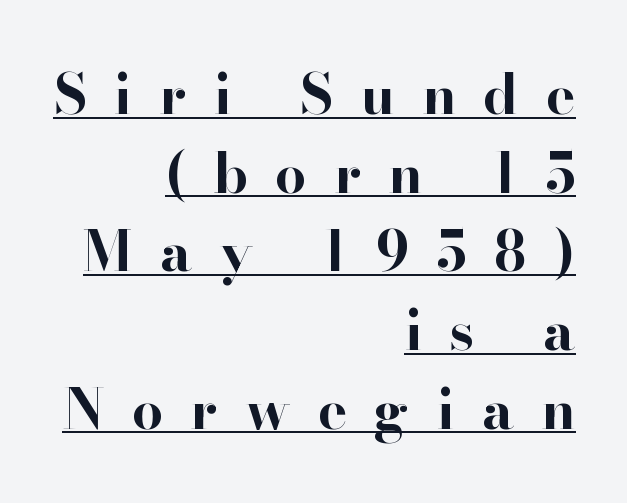
Notice how thick the strokes are: this is what a full bold looks like. Varying glyph widths throughout — classic text-font behaviour. This sample uses a serif face. Horizontal alignment here is rightward, an uncommon choice for prose. Evenly set lines give the paragraph a standard silhouette.
